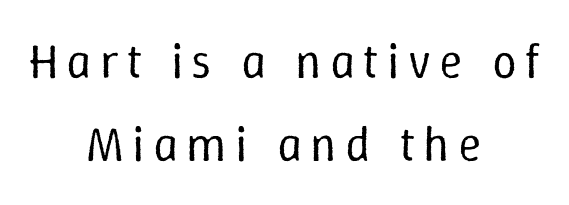
The image shows 49 px regular-weight type, upright; set centered, normal line spacing (1.69x), not underlined; low stroke contrast and a medium x-height.
